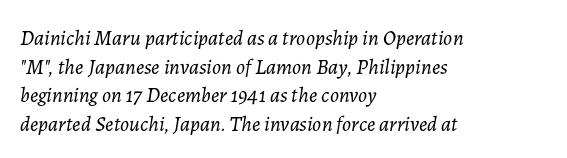
{"italic": "yes", "lean": "right", "slant_degrees": 7, "bold": "no", "underline": "no", "align": "left", "line_spacing": "normal", "line_spacing_ratio": 1.36, "letter_spacing": "normal", "letter_spacing_em": 0.0, "glyph_px": 21}
